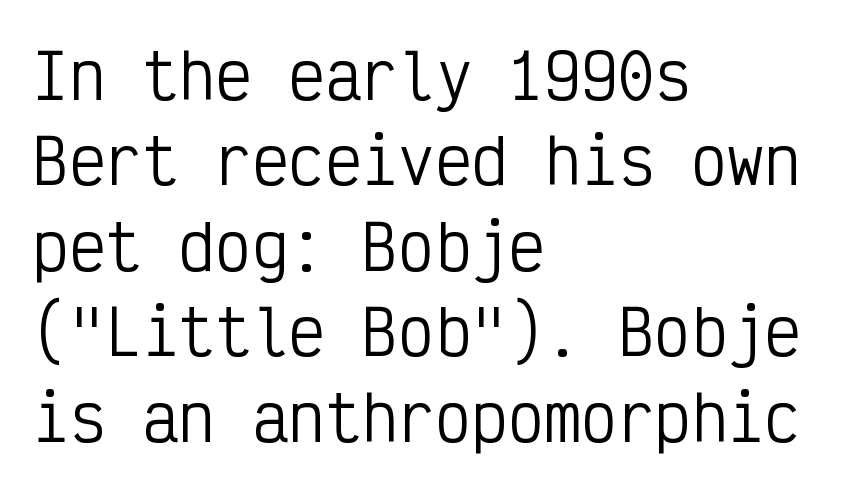
Q: Is the text bold? A: No.
Q: Is the text italic (slanted)? A: No, it is upright.
Q: Is the typeface a serif or a sans-serif typeface? A: Sans-serif.
Q: Is the text underlined? A: No.
Q: How is the paragraph aligned? A: Left-aligned.
Q: Is the spacing between letters normal or unusually wide? A: Normal.
Q: Is the spacing between lines tight, normal or loose? A: Normal.
Q: Width (condensed, normal, or wide)? A: Condensed.
Q: Stroke contrast? A: Low.
Q: x-height? A: Medium.
Q: Monospaced? A: Yes.
